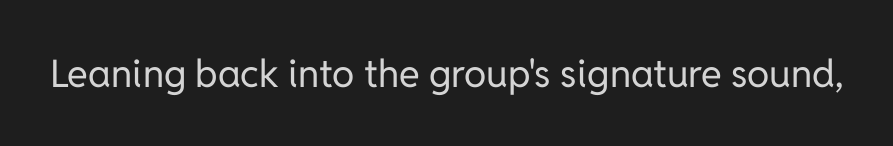
Q: Is the text bold? A: No.
Q: Is the text italic (slanted)? A: No, it is upright.
Q: Is the typeface a serif or a sans-serif typeface? A: Sans-serif.
Q: Is the text underlined? A: No.
Q: Is the spacing between letters normal or unusually wide? A: Normal.
Q: Width (condensed, normal, or wide)? A: Normal.
Q: Stroke contrast? A: Low.
Q: x-height? A: Medium.
Q: Monospaced? A: No.
